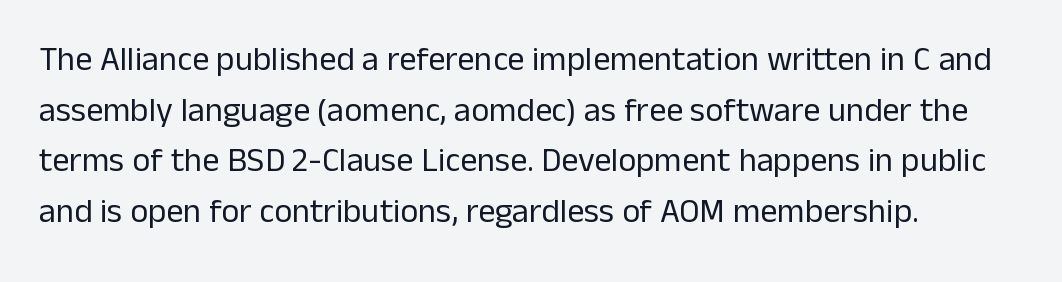
The image shows 34 px regular-weight sans-serif type, upright; set left-aligned, normal line spacing (1.49x), normal letter spacing, not underlined; low stroke contrast and a medium x-height.
